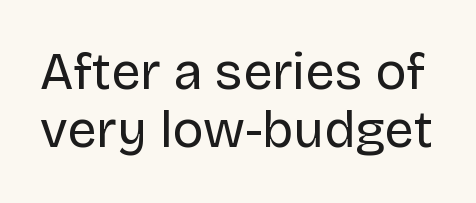
The image shows 52 px regular-weight sans-serif type, upright; set tight line spacing (1.12x), normal letter spacing, not underlined; low stroke contrast and a large x-height.
